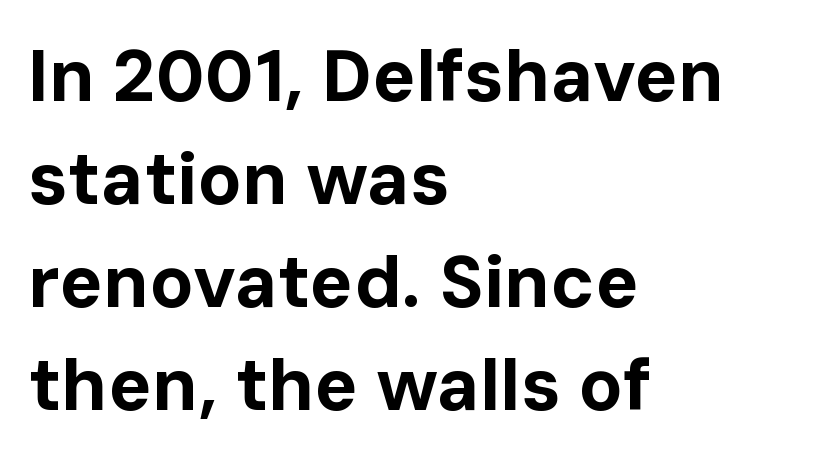
Q: Is the text bold? A: Yes.
Q: Is the text italic (slanted)? A: No, it is upright.
Q: Is the typeface a serif or a sans-serif typeface? A: Sans-serif.
Q: Is the text underlined? A: No.
Q: How is the paragraph aligned? A: Left-aligned.
Q: Is the spacing between letters normal or unusually wide? A: Normal.
Q: Is the spacing between lines tight, normal or loose? A: Normal.
Q: Width (condensed, normal, or wide)? A: Normal.
Q: Stroke contrast? A: Low.
Q: x-height? A: Medium.
Q: Monospaced? A: No.
